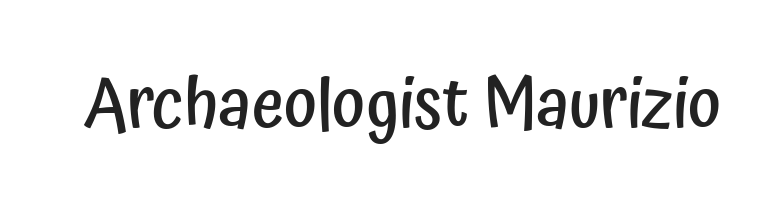
Type without underlining. A sans-serif font was chosen for this passage. In terms of weight, the rendering is demibold, just under bold. Is there any slant? The stems are plumb. Nobody touched the tracking dial on this one.
